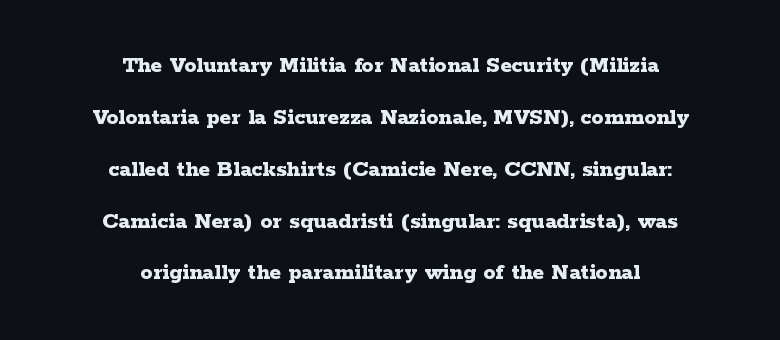
Q: Is the text bold? A: Yes.
Q: Is the text italic (slanted)? A: No, it is upright.
Q: Is the text underlined? A: No.
Q: How is the paragraph aligned? A: Centered.
Q: Is the spacing between letters normal or unusually wide? A: Normal.
Q: Is the spacing between lines tight, normal or loose? A: Loose.
